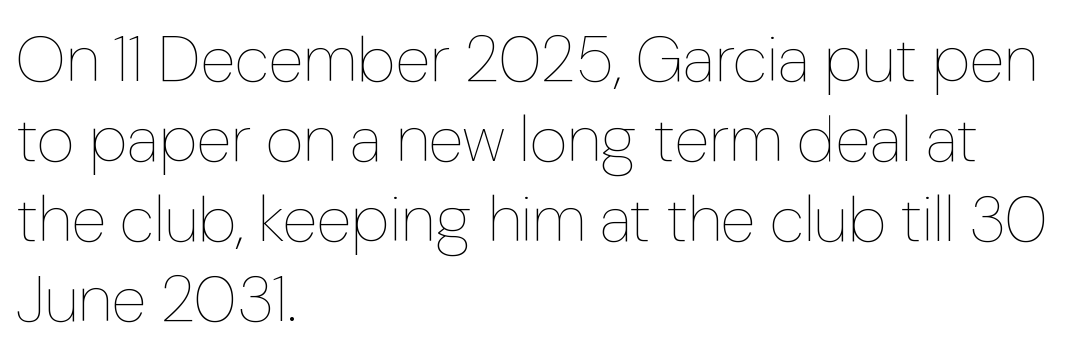
{"italic": "no", "bold": "no", "weight": "thin", "width": "normal", "stroke_contrast": "low", "x_height": "medium", "monospaced": "no", "underline": "no", "align": "left", "line_spacing_ratio": 1.23, "letter_spacing": "normal", "letter_spacing_em": 0.0, "glyph_px": 65}
